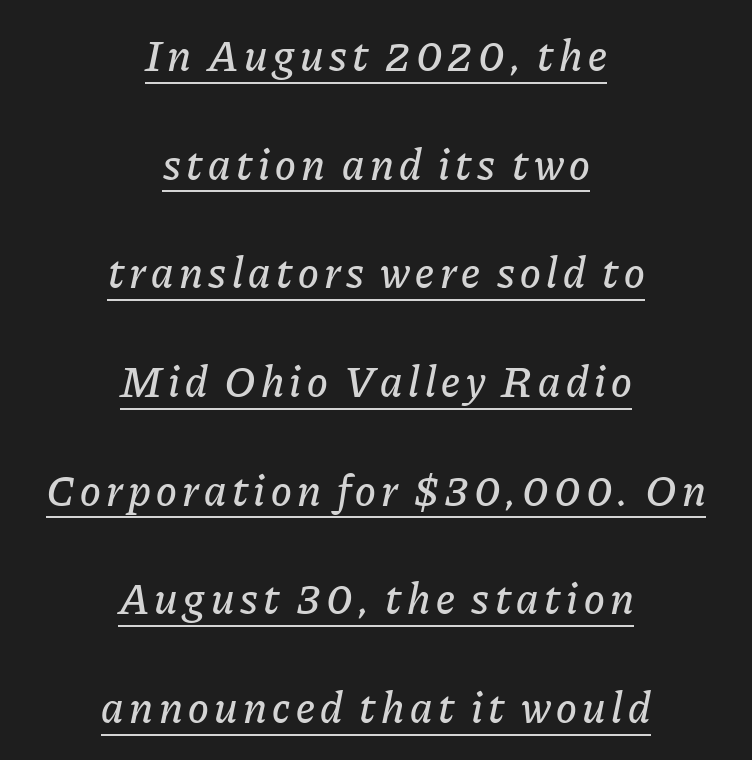
The image shows 44 px text type, italic (leaning right); set centered, loose line spacing (2.47x), underlined; low stroke contrast and a medium x-height.
